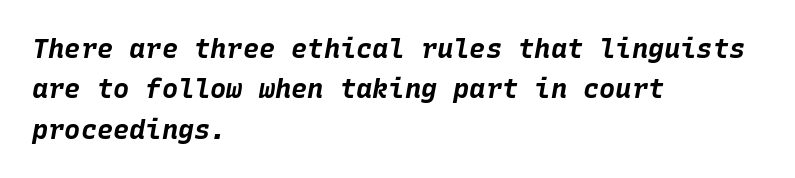
In terms of leading, this rendering sits right in the middle. Its strokes are broad and dark, the hallmark of bold type. Horizontally, the lines are justified to the leading edge only. This sample uses an oblique cut, with every glyph tilted off the vertical. What stands out about the letter spacing? Nothing — it is the standard amount. The area under the type is left untouched.
